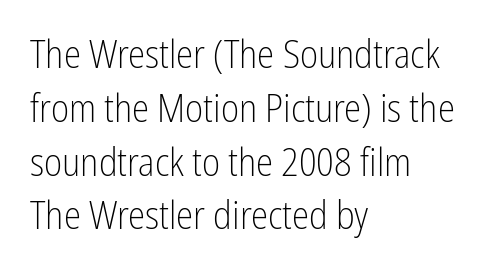
{"serif": "no", "italic": "no", "bold": "no", "weight": "light", "width": "condensed", "stroke_contrast": "low", "x_height": "medium", "monospaced": "no", "underline": "no", "align": "left", "line_spacing": "normal", "line_spacing_ratio": 1.38, "letter_spacing": "normal", "letter_spacing_em": 0.0, "glyph_px": 39}
